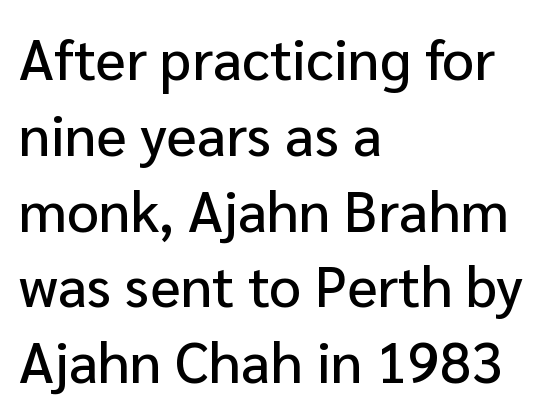
The image shows 57 px sans-serif type, upright; set left-aligned, normal line spacing (1.33x), normal letter spacing, not underlined; low stroke contrast and a medium x-height.
